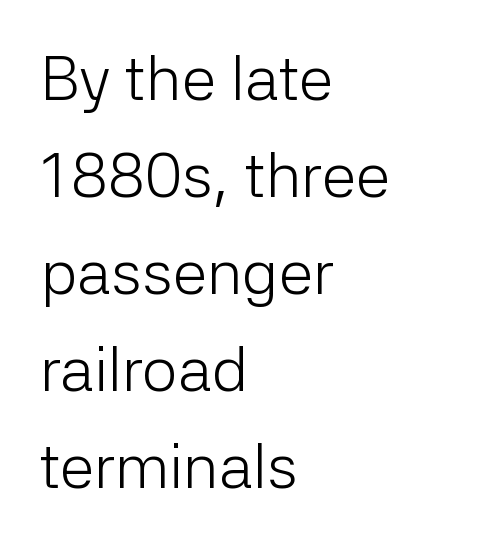
Q: Is the text bold? A: No.
Q: Is the text italic (slanted)? A: No, it is upright.
Q: Is the typeface a serif or a sans-serif typeface? A: Sans-serif.
Q: Is the text underlined? A: No.
Q: How is the paragraph aligned? A: Left-aligned.
Q: Is the spacing between letters normal or unusually wide? A: Normal.
Q: Is the spacing between lines tight, normal or loose? A: Normal.
Q: Width (condensed, normal, or wide)? A: Normal.
Q: Stroke contrast? A: Low.
Q: x-height? A: Medium.
Q: Monospaced? A: No.
